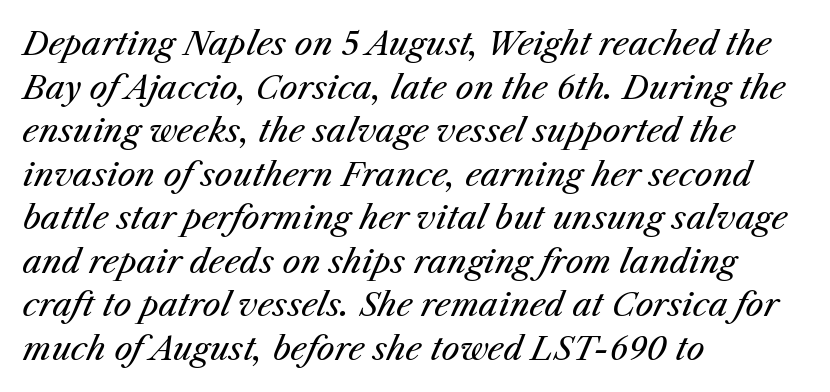
{"italic": "yes", "lean": "right", "slant_degrees": 25, "bold": "no", "weight": "regular", "width": "normal", "stroke_contrast": "medium", "x_height": "medium", "monospaced": "no", "underline": "no", "align": "left", "line_spacing": "normal", "line_spacing_ratio": 1.36, "letter_spacing": "normal", "letter_spacing_em": 0.0, "glyph_px": 32}
